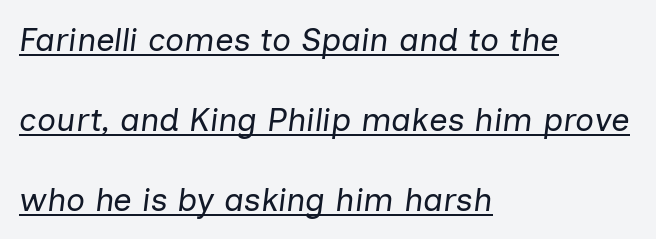
Q: Is the text bold? A: No.
Q: Is the text italic (slanted)? A: Yes, it leans right by about 7 degrees.
Q: Is the text underlined? A: Yes.
Q: How is the paragraph aligned? A: Left-aligned.
Q: Is the spacing between letters normal or unusually wide? A: Normal.
Q: Is the spacing between lines tight, normal or loose? A: Loose.
Q: Width (condensed, normal, or wide)? A: Normal.
Q: Stroke contrast? A: Low.
Q: x-height? A: Medium.
Q: Monospaced? A: No.
